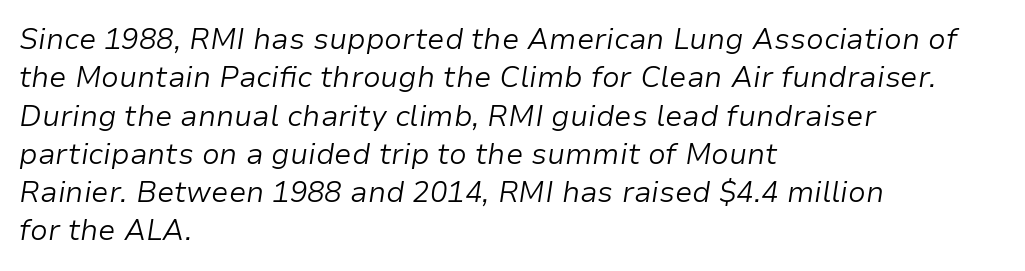
{"italic": "yes", "lean": "right", "slant_degrees": 9, "bold": "no", "weight": "light", "width": "normal", "stroke_contrast": "low", "x_height": "medium", "monospaced": "no", "underline": "no", "align": "left", "line_spacing": "normal", "line_spacing_ratio": 1.32, "letter_spacing": "normal", "letter_spacing_em": 0.0, "glyph_px": 29}
